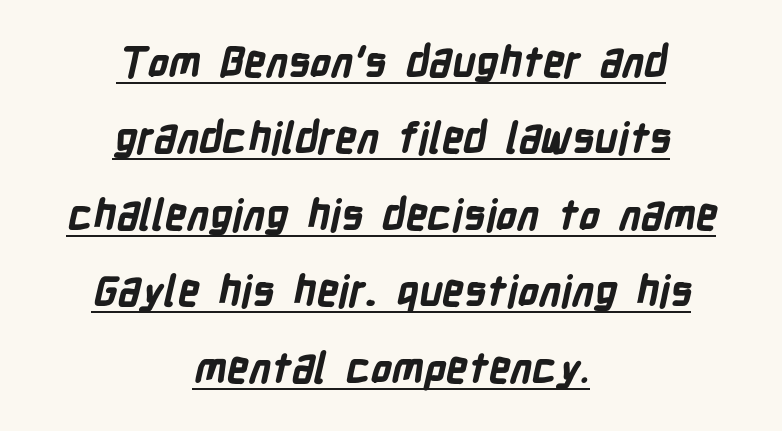
The image shows 42 px bold, condensed sans-serif type; set centered, line spacing 1.82x, normal letter spacing, underlined; low stroke contrast and a medium x-height.
